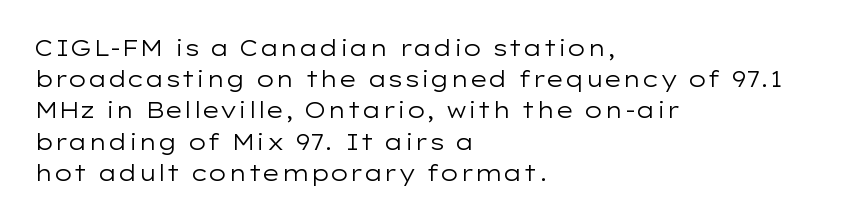
Every row of glyphs begins at an identical x-position on the left. The typesetting does not lean heavy: it is not bold. One glance says typical: line gaps are just what's usual. Underlining? Definitely not there.
